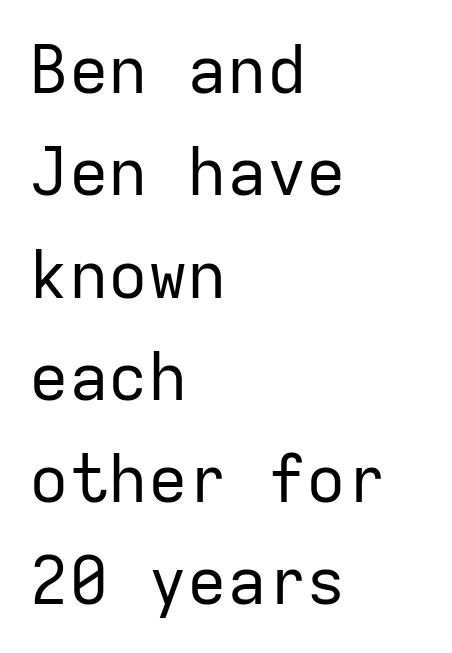
The image shows 66 px regular-weight sans-serif type, upright, monospaced; set left-aligned, normal line spacing (1.55x), normal letter spacing, not underlined; low stroke contrast and a medium x-height.
